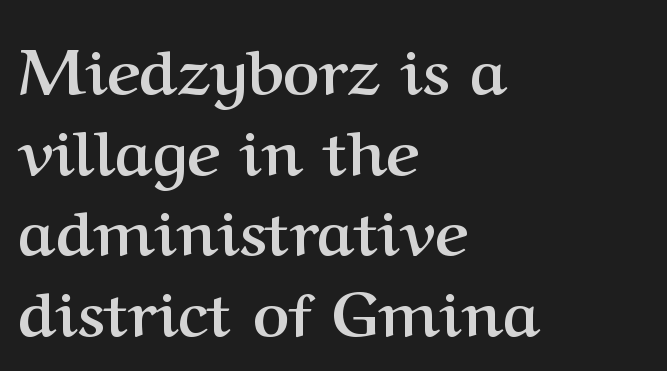
The image shows 63 px semibold serif type, upright; set left-aligned, normal line spacing (1.28x), normal letter spacing, not underlined; medium stroke contrast and a medium x-height.
